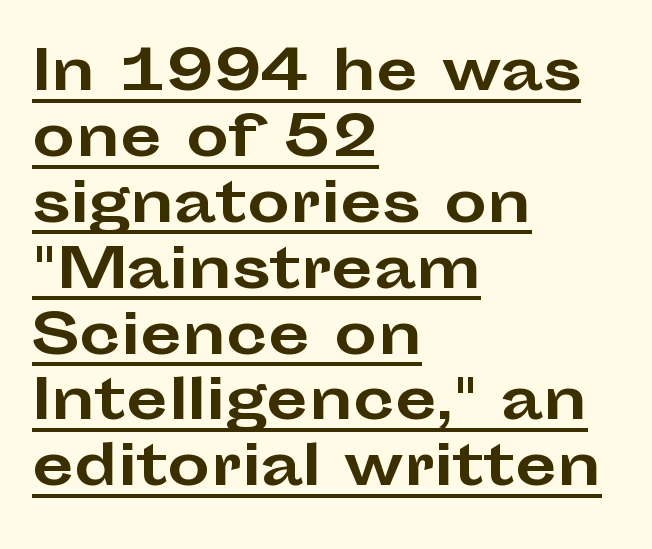
{"serif": "no", "italic": "no", "bold": "yes", "weight": "bold", "width": "wide", "stroke_contrast": "low", "x_height": "medium", "monospaced": "no", "underline": "yes", "align": "left", "line_spacing_ratio": 1.22, "letter_spacing": "normal", "letter_spacing_em": 0.0, "glyph_px": 54}
